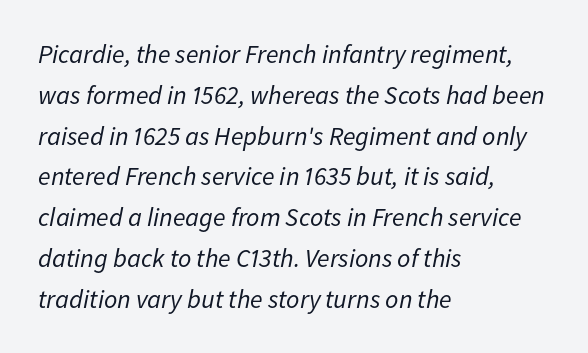
Does extra space separate the letters? No, they use regular spacing. The string is rendered with underlining switched off. The font's italic variant was chosen for this text. Bold? No — there's no thickening of the strokes. Which margin do the lines hug? The left one — the right edge is uneven.
